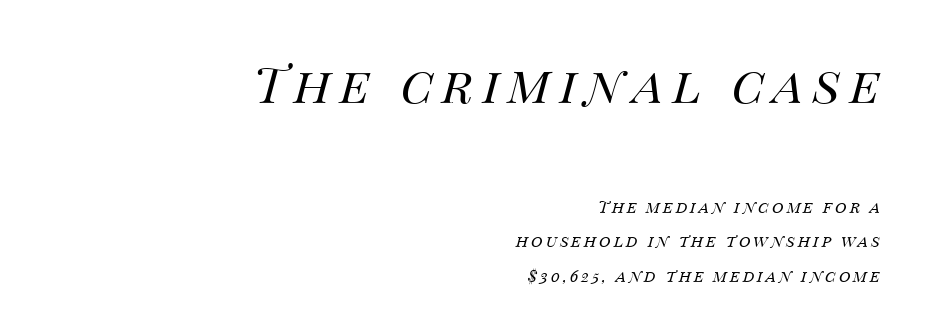
The image shows 49 px regular-weight type, italic (leaning right); set right-aligned, loose line spacing (2.17x), not underlined; the first (top) block is 3.06x larger; medium stroke contrast and a large x-height.
